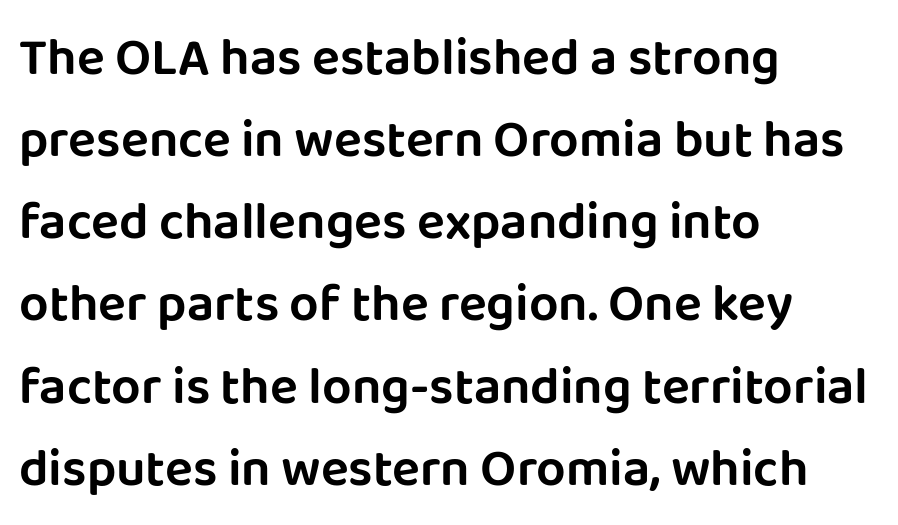
Q: Is the text italic (slanted)? A: No, it is upright.
Q: Is the typeface a serif or a sans-serif typeface? A: Sans-serif.
Q: Is the text underlined? A: No.
Q: How is the paragraph aligned? A: Left-aligned.
Q: Is the spacing between letters normal or unusually wide? A: Normal.
Q: Is the spacing between lines tight, normal or loose? A: Normal.
Q: Width (condensed, normal, or wide)? A: Normal.
Q: Stroke contrast? A: Low.
Q: x-height? A: Large.
Q: Monospaced? A: No.
